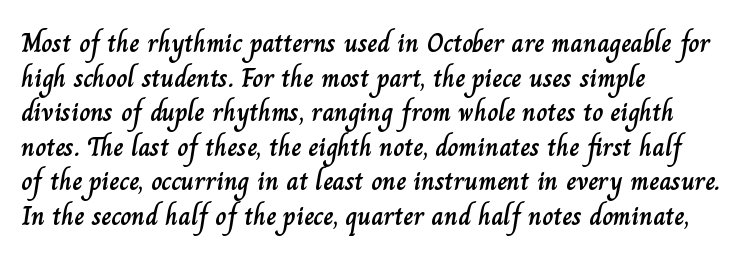
Q: Is the text italic (slanted)? A: Yes.
Q: Is the text underlined? A: No.
Q: How is the paragraph aligned? A: Left-aligned.
Q: Is the spacing between letters normal or unusually wide? A: Normal.
Q: Is the spacing between lines tight, normal or loose? A: Normal.
